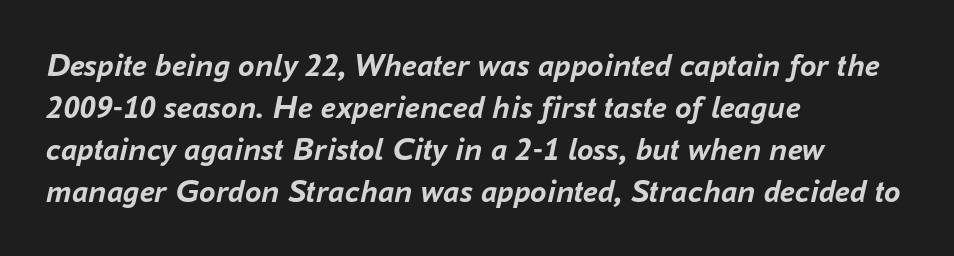
{"italic": "yes", "lean": "right", "slant_degrees": 16, "bold": "yes", "weight": "semibold", "width": "normal", "stroke_contrast": "low", "x_height": "medium", "monospaced": "no", "underline": "no", "align": "left", "line_spacing": "normal", "line_spacing_ratio": 1.27, "letter_spacing": "normal", "letter_spacing_em": 0.0, "glyph_px": 33}
